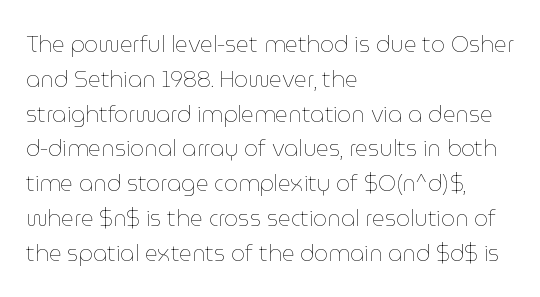
Q: Is the text bold? A: No.
Q: Is the text italic (slanted)? A: No, it is upright.
Q: Is the text underlined? A: No.
Q: How is the paragraph aligned? A: Left-aligned.
Q: Is the spacing between letters normal or unusually wide? A: Normal.
Q: Is the spacing between lines tight, normal or loose? A: Normal.
